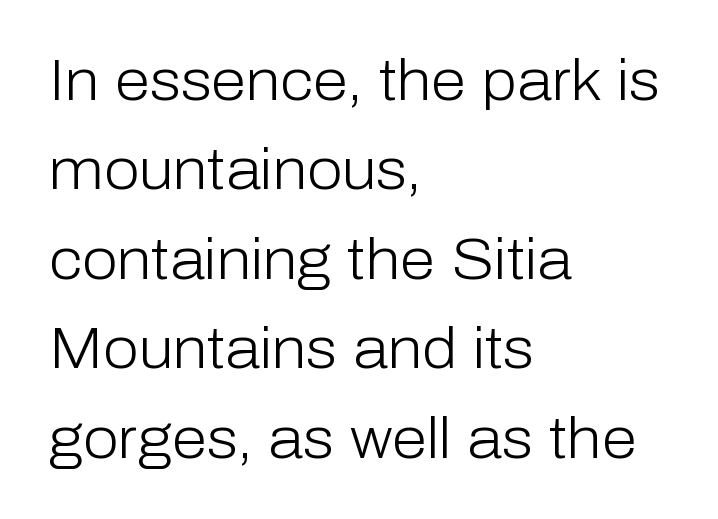
The image shows 57 px light sans-serif type, upright; set left-aligned, normal line spacing (1.57x), normal letter spacing, not underlined; low stroke contrast and a medium x-height.
